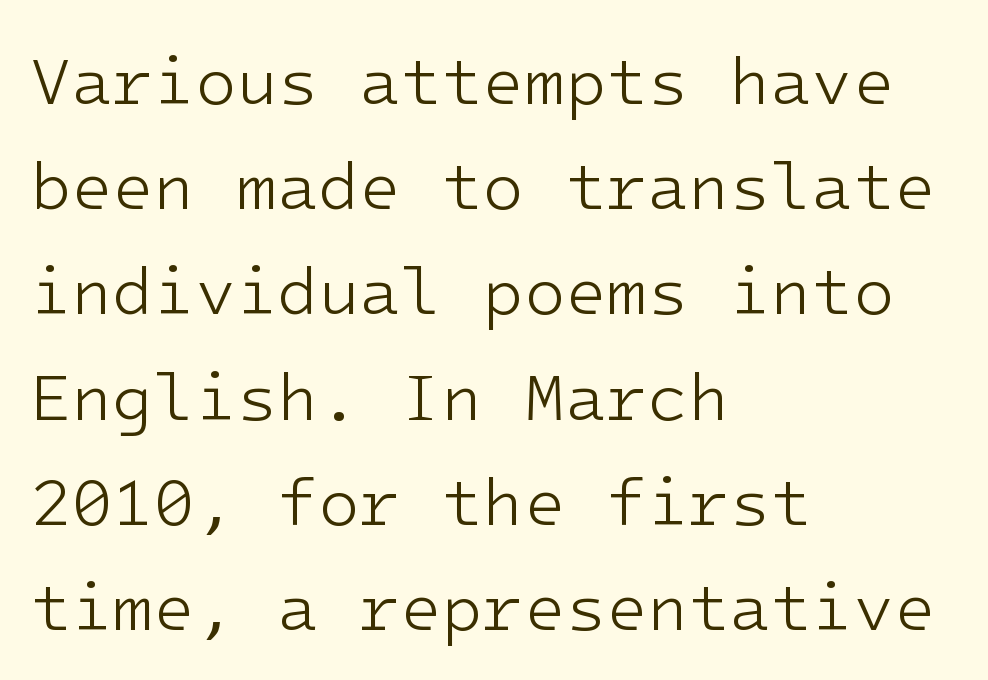
{"serif": "no", "italic": "no", "bold": "no", "weight": "light", "width": "normal", "stroke_contrast": "low", "x_height": "medium", "underline": "no", "align": "left", "line_spacing": "normal", "line_spacing_ratio": 1.57, "letter_spacing": "normal", "letter_spacing_em": 0.0, "glyph_px": 67}
